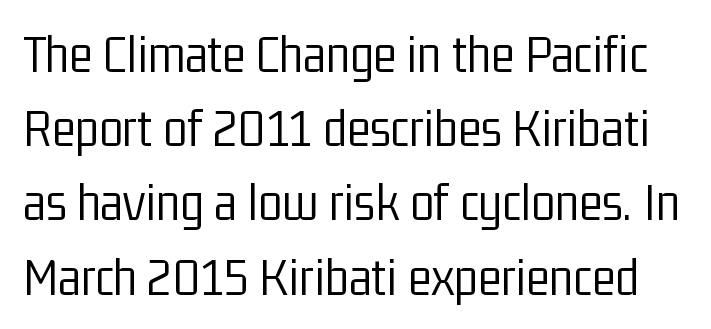
The image shows 55 px light, condensed sans-serif type, upright; set normal line spacing (1.35x), normal letter spacing, not underlined; low stroke contrast and a medium x-height.
